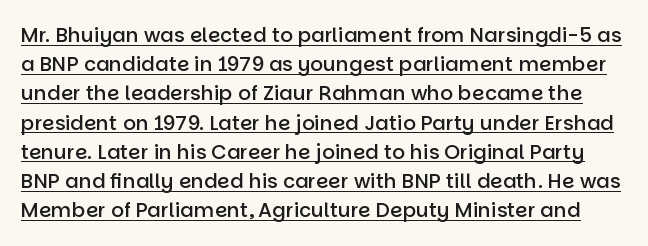
{"italic": "no", "bold": "semi", "underline": "yes", "line_spacing": "normal", "line_spacing_ratio": 1.46, "letter_spacing": "normal", "letter_spacing_em": 0.0, "glyph_px": 20}
